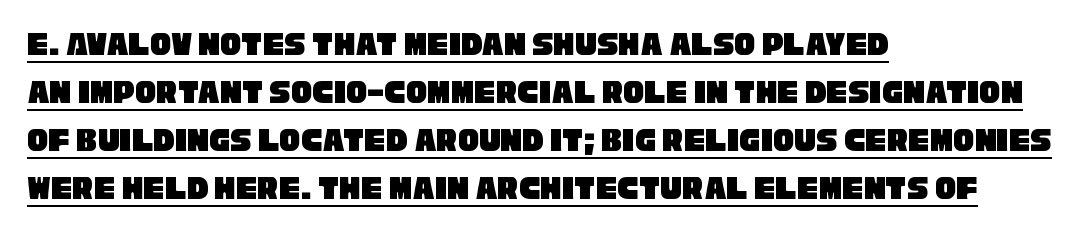
Is there an underline? Yes — a line sits under the letters. Alignment: flush left. Students, observe: this is what conventionally led text looks like. This sample has the flowing, uneven cadence of proportional lettering.
